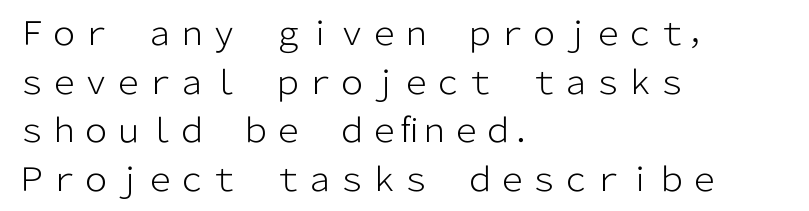
Q: Is the text bold? A: No.
Q: Is the text italic (slanted)? A: No, it is upright.
Q: Is the typeface a serif or a sans-serif typeface? A: Sans-serif.
Q: Is the text underlined? A: No.
Q: How is the paragraph aligned? A: Left-aligned.
Q: Is the spacing between letters normal or unusually wide? A: Normal.
Q: Is the spacing between lines tight, normal or loose? A: Normal.
Q: Width (condensed, normal, or wide)? A: Normal.
Q: Stroke contrast? A: Low.
Q: x-height? A: Medium.
Q: Monospaced? A: No.
